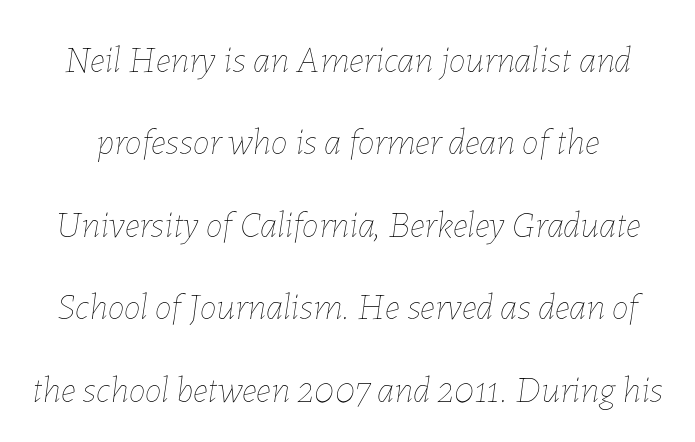
{"italic": "yes", "lean": "right", "slant_degrees": 7, "bold": "no", "weight": "thin", "width": "normal", "stroke_contrast": "low", "x_height": "medium", "monospaced": "no", "underline": "no", "line_spacing": "loose", "line_spacing_ratio": 2.17, "letter_spacing": "normal", "letter_spacing_em": 0.0, "glyph_px": 38}
